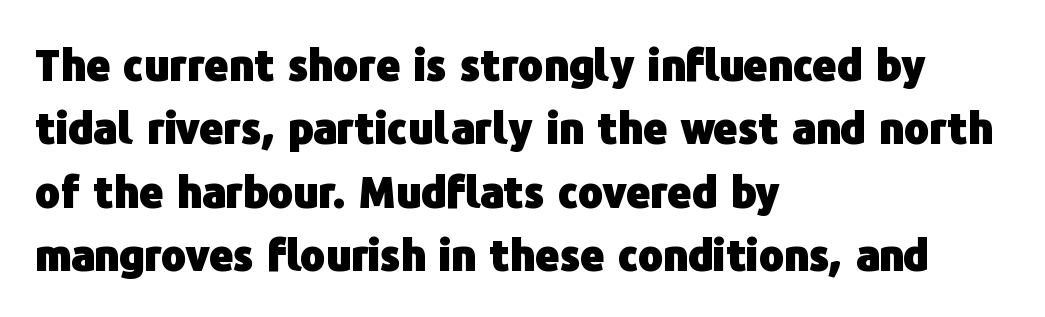
{"serif": "no", "italic": "no", "bold": "yes", "weight": "heavy", "width": "normal", "stroke_contrast": "low", "x_height": "medium", "monospaced": "no", "underline": "no", "align": "left", "line_spacing": "normal", "line_spacing_ratio": 1.51, "letter_spacing": "normal", "letter_spacing_em": 0.0, "glyph_px": 42}
